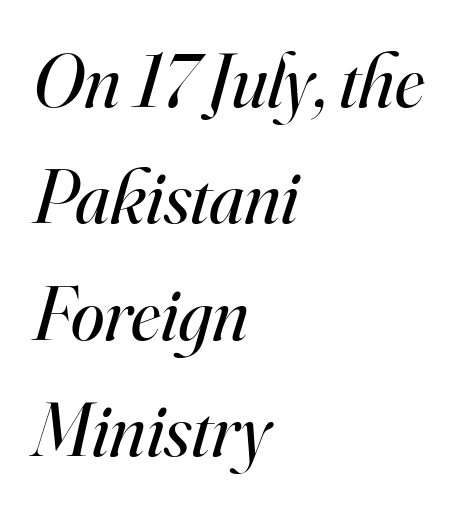
Q: Is the text bold? A: No.
Q: Is the text italic (slanted)? A: Yes, it leans right by about 16 degrees.
Q: Is the typeface a serif or a sans-serif typeface? A: Serif.
Q: Is the text underlined? A: No.
Q: How is the paragraph aligned? A: Left-aligned.
Q: Is the spacing between letters normal or unusually wide? A: Normal.
Q: Is the spacing between lines tight, normal or loose? A: Normal.
Q: Width (condensed, normal, or wide)? A: Normal.
Q: Stroke contrast? A: High.
Q: x-height? A: Small.
Q: Monospaced? A: No.
